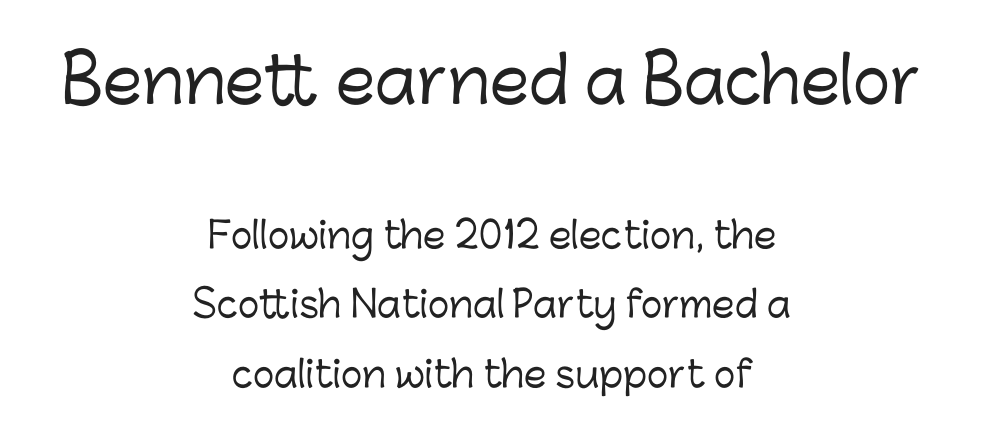
The image shows 63 px sans-serif type, upright; set centered, loose line spacing (1.92x), normal letter spacing, not underlined; the first (top) block is 1.75x larger; low stroke contrast and a medium x-height.
